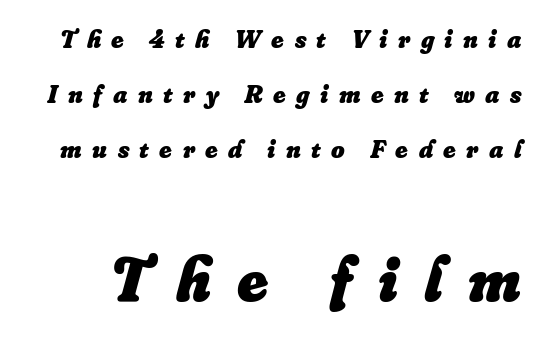
The image shows 64 px heavy type, italic (leaning right); set loose line spacing (2.11x), unusually wide letter spacing (+0.4 em), not underlined; the second (bottom) block is 2.46x larger; low stroke contrast and a small x-height.
